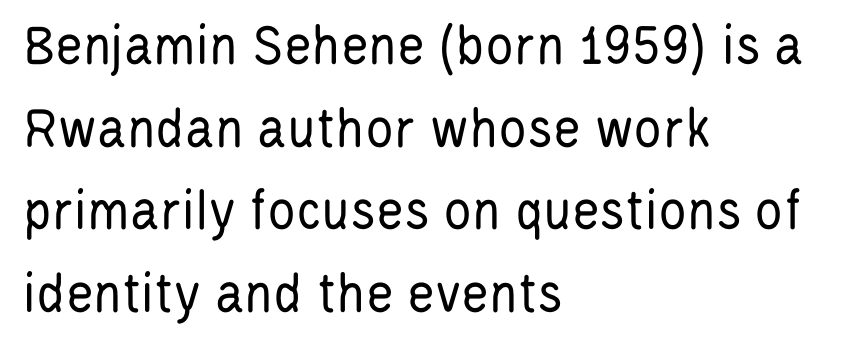
The image shows 59 px regular-weight, condensed sans-serif type, upright; set left-aligned, normal line spacing (1.4x), normal letter spacing, not underlined; low stroke contrast and a large x-height.
